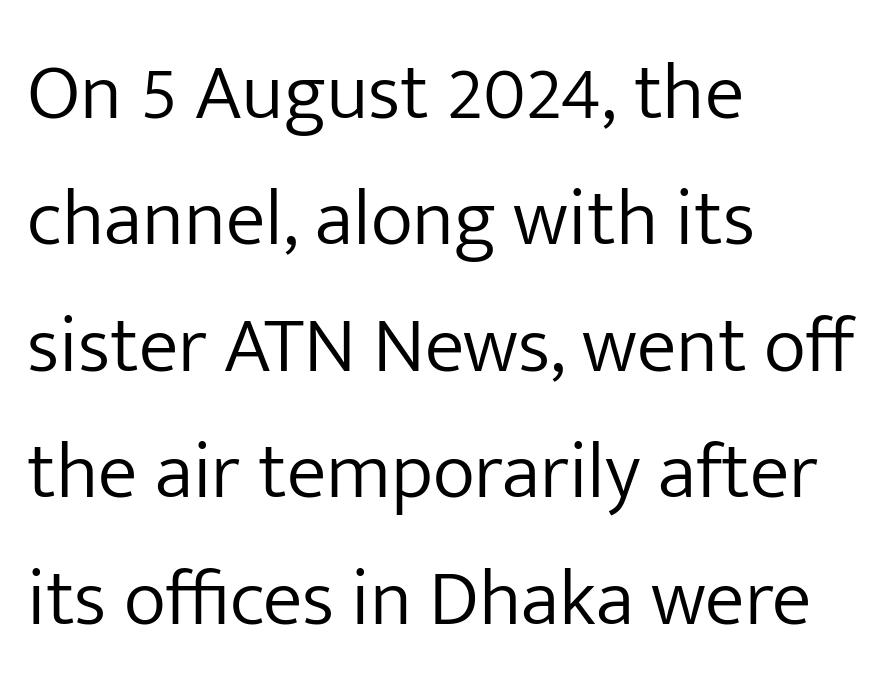
The image shows 80 px light sans-serif type, upright; set left-aligned, normal line spacing (1.58x), normal letter spacing, not underlined; low stroke contrast and a medium x-height.
